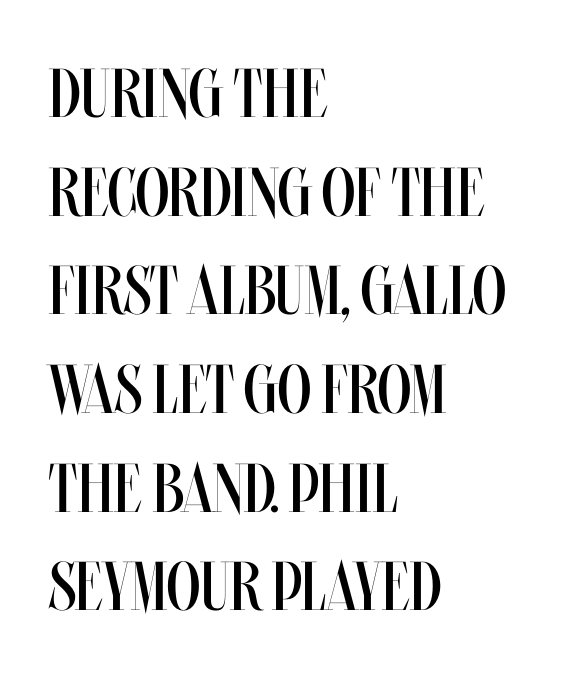
Q: Is the text bold? A: No.
Q: Is the text italic (slanted)? A: No, it is upright.
Q: Is the text underlined? A: No.
Q: How is the paragraph aligned? A: Left-aligned.
Q: Is the spacing between letters normal or unusually wide? A: Normal.
Q: Is the spacing between lines tight, normal or loose? A: Normal.
Q: Width (condensed, normal, or wide)? A: Condensed.
Q: Stroke contrast? A: Medium.
Q: x-height? A: Large.
Q: Monospaced? A: No.
